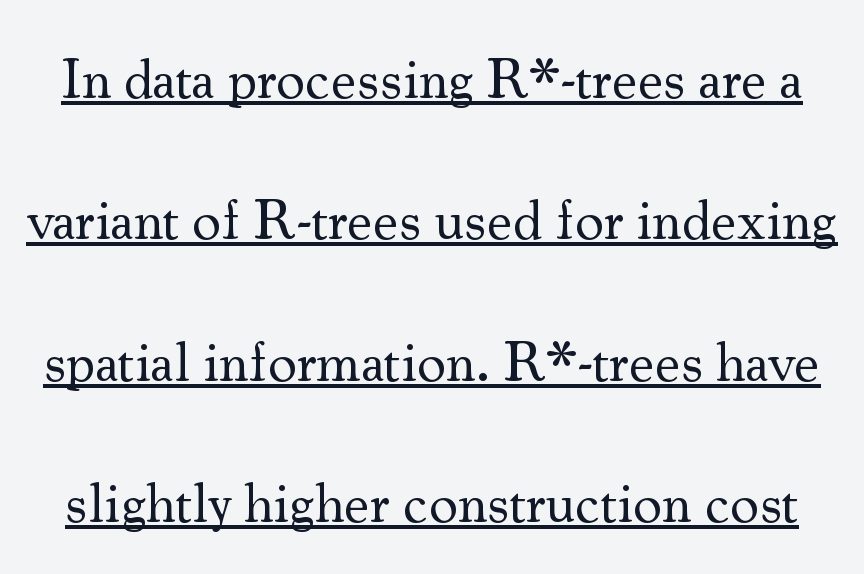
The image shows 57 px regular-weight serif type, upright; set loose line spacing (2.48x), normal letter spacing, underlined; medium stroke contrast and a small x-height.
